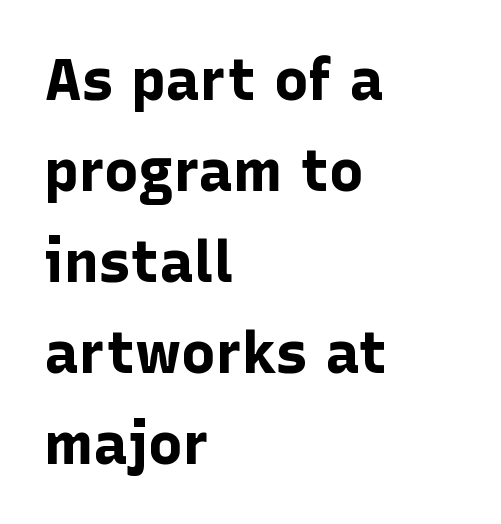
The image shows 58 px bold sans-serif type, upright; set left-aligned, normal line spacing (1.57x), normal letter spacing, not underlined; low stroke contrast and a medium x-height.
